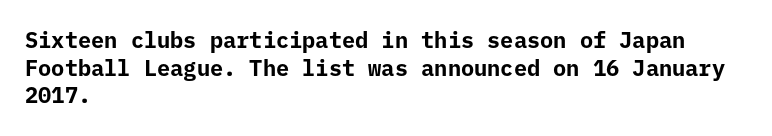
These words are printed bold, with thick strokes throughout. The string is rendered with underlining switched off. What's the leading like? Ordinary, nothing unusual. Tracking value appears to be zero — textbook default spacing. This rendering uses left alignment, leaving the right contour irregular. Every stem runs plumb, perpendicular to the baseline.
